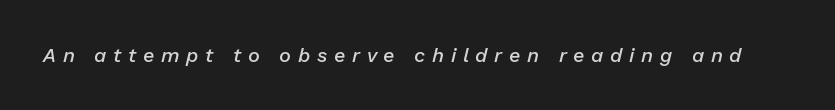
The zone under the glyphs is completely vacant. Each glyph is drawn with semibold strokes, heavier than normal yet not fully bold. The axis of the letterforms is tilted away from vertical. Words appear elongated and porous because spacing is wide.
